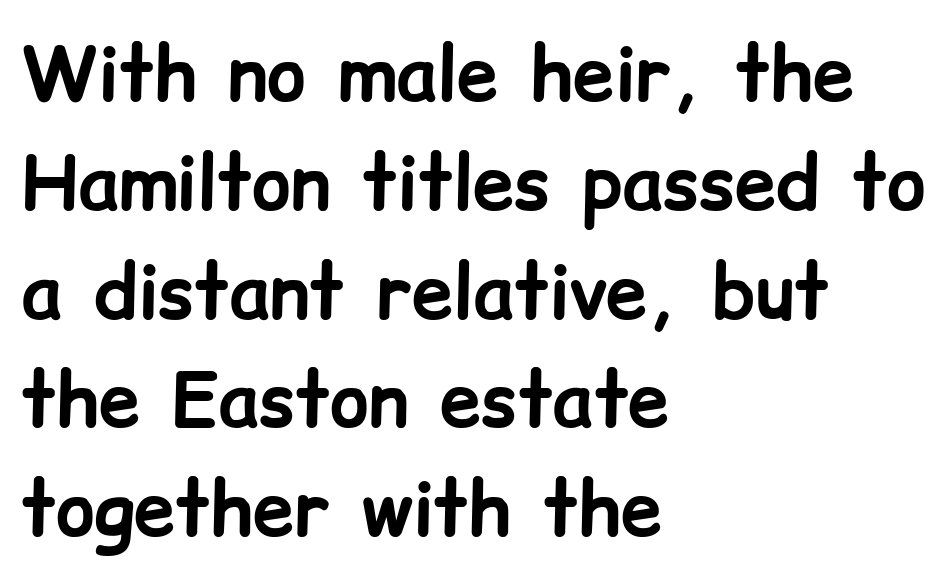
{"serif": "no", "italic": "no", "bold": "yes", "weight": "bold", "width": "normal", "stroke_contrast": "low", "x_height": "medium", "monospaced": "no", "underline": "no", "align": "left", "line_spacing": "normal", "line_spacing_ratio": 1.47, "letter_spacing": "normal", "letter_spacing_em": 0.0, "glyph_px": 74}
